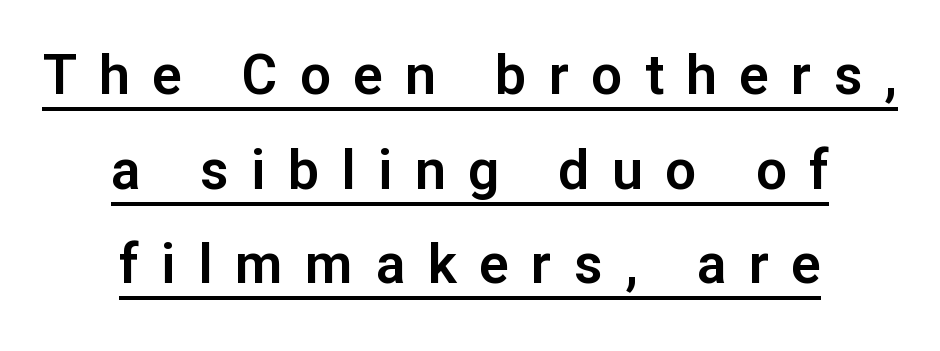
{"serif": "no", "italic": "no", "width": "normal", "stroke_contrast": "low", "x_height": "medium", "monospaced": "no", "underline": "yes", "align": "center", "line_spacing_ratio": 1.72, "letter_spacing": "wide", "letter_spacing_em": 0.41, "glyph_px": 55}
